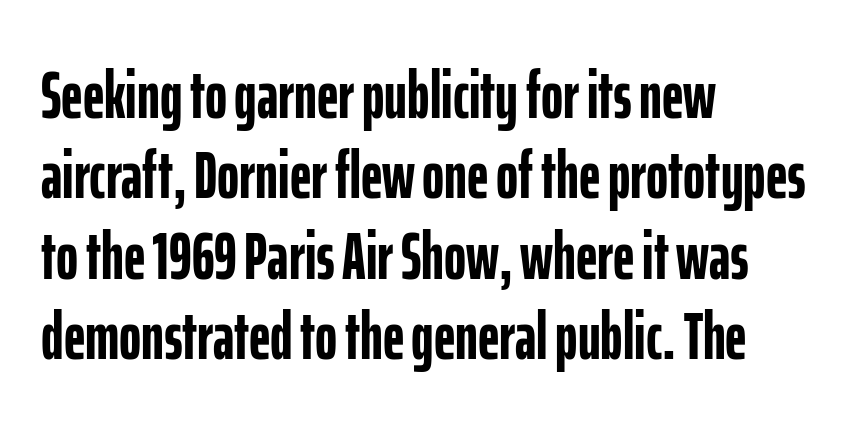
The image shows 67 px semibold, condensed sans-serif type, upright; set left-aligned, line spacing 1.2x, normal letter spacing, not underlined; low stroke contrast and a medium x-height.
